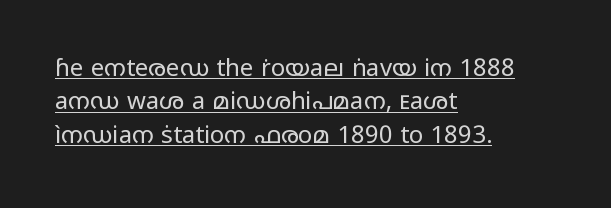
{"italic": "no", "bold": "no", "underline": "yes", "align": "left", "line_spacing": "normal", "line_spacing_ratio": 1.39, "letter_spacing": "normal", "letter_spacing_em": 0.0, "glyph_px": 24}
